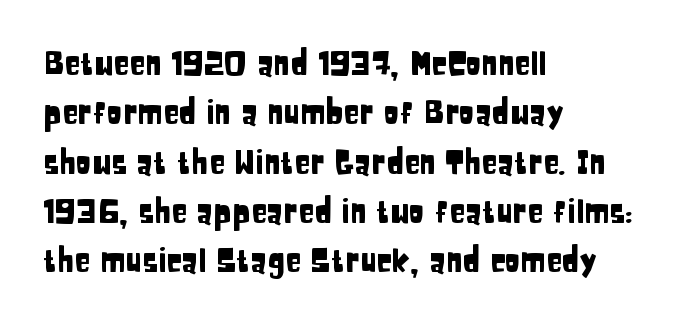
The image shows 32 px condensed sans-serif type, upright; set left-aligned, normal line spacing (1.54x), normal letter spacing, not underlined; low stroke contrast and a large x-height.
